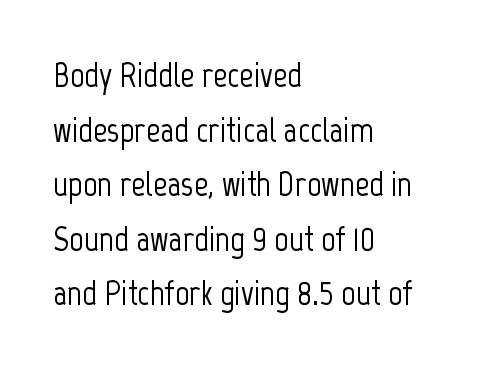
{"serif": "no", "italic": "no", "width": "condensed", "stroke_contrast": "low", "x_height": "medium", "monospaced": "no", "underline": "no", "align": "left", "line_spacing": "normal", "line_spacing_ratio": 1.56, "letter_spacing": "normal", "letter_spacing_em": 0.0, "glyph_px": 35}
